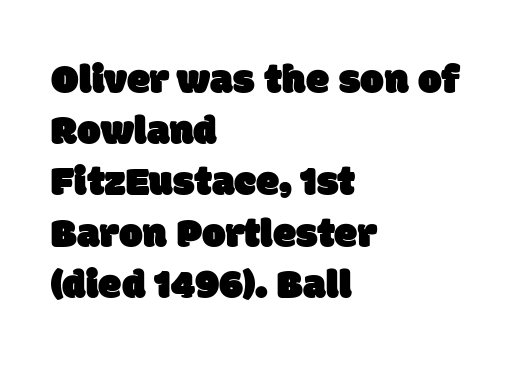
Q: Is the typeface a serif or a sans-serif typeface? A: Sans-serif.
Q: Is the text underlined? A: No.
Q: How is the paragraph aligned? A: Left-aligned.
Q: Is the spacing between letters normal or unusually wide? A: Normal.
Q: Width (condensed, normal, or wide)? A: Normal.
Q: Stroke contrast? A: Low.
Q: x-height? A: Large.
Q: Monospaced? A: No.
